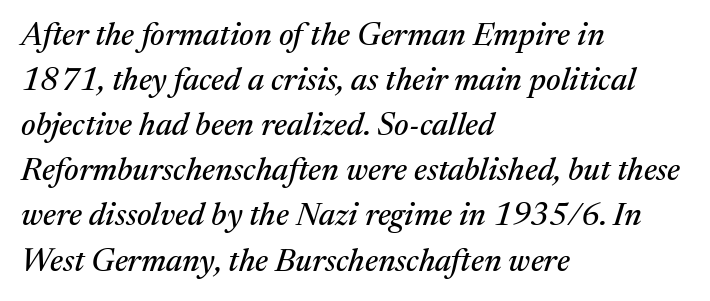
Q: Is the text italic (slanted)? A: Yes, it leans right by about 17 degrees.
Q: Is the typeface a serif or a sans-serif typeface? A: Serif.
Q: Is the text underlined? A: No.
Q: How is the paragraph aligned? A: Left-aligned.
Q: Is the spacing between letters normal or unusually wide? A: Normal.
Q: Is the spacing between lines tight, normal or loose? A: Normal.
Q: Width (condensed, normal, or wide)? A: Normal.
Q: Stroke contrast? A: Medium.
Q: x-height? A: Medium.
Q: Monospaced? A: No.
